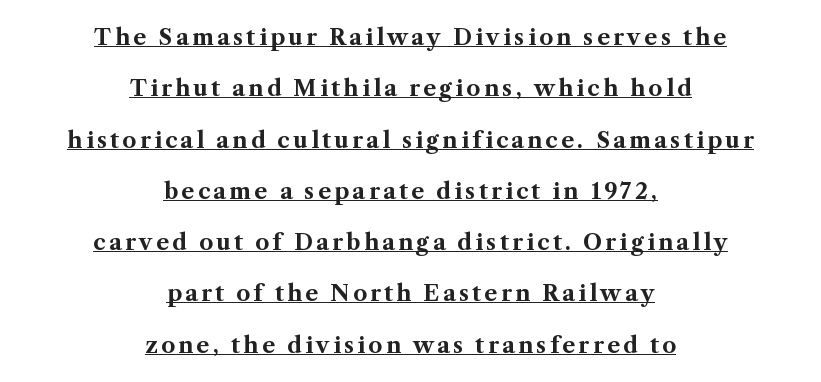
This is underlined copy, the kind a proofreader might mark for attention. Reading down the column, the eye jumps a long way to each next line. Summary of weight: heavy, a full bold. Layout note: lines centered.
